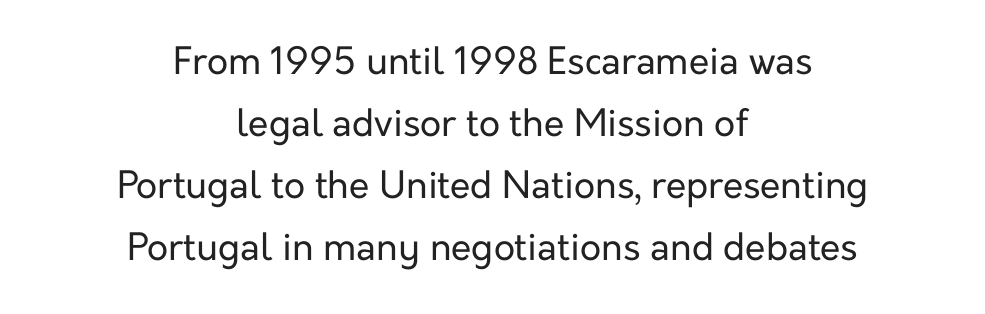
{"serif": "no", "italic": "no", "bold": "no", "weight": "regular", "width": "normal", "stroke_contrast": "low", "x_height": "medium", "monospaced": "no", "underline": "no", "align": "center", "line_spacing": "normal", "line_spacing_ratio": 1.68, "letter_spacing": "normal", "letter_spacing_em": 0.0, "glyph_px": 37}
